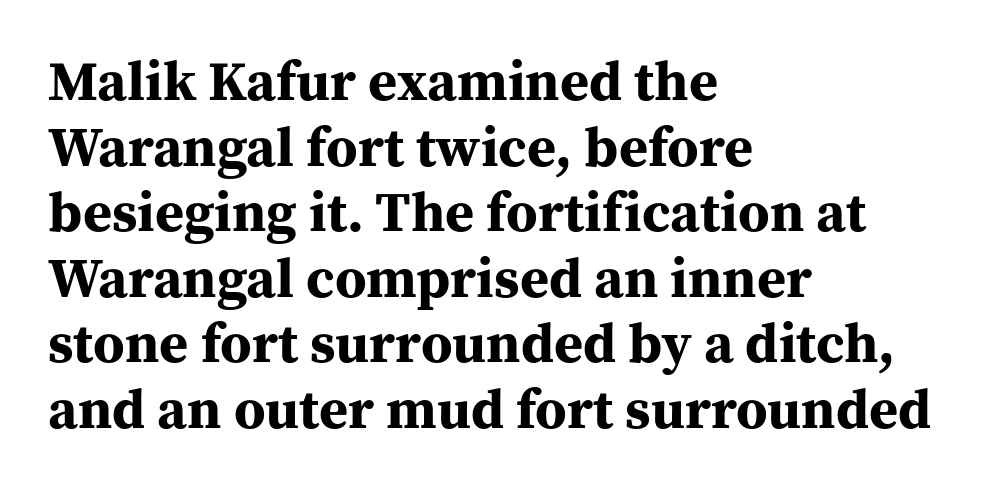
Q: Is the text bold? A: Yes.
Q: Is the text italic (slanted)? A: No, it is upright.
Q: Is the typeface a serif or a sans-serif typeface? A: Serif.
Q: Is the text underlined? A: No.
Q: How is the paragraph aligned? A: Left-aligned.
Q: Is the spacing between letters normal or unusually wide? A: Normal.
Q: Width (condensed, normal, or wide)? A: Normal.
Q: Stroke contrast? A: Medium.
Q: x-height? A: Medium.
Q: Monospaced? A: No.
